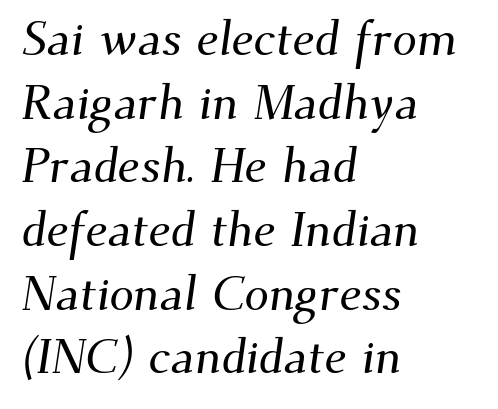
The image shows 49 px serif type; set left-aligned, normal line spacing (1.3x), normal letter spacing, not underlined; medium stroke contrast and a small x-height.
